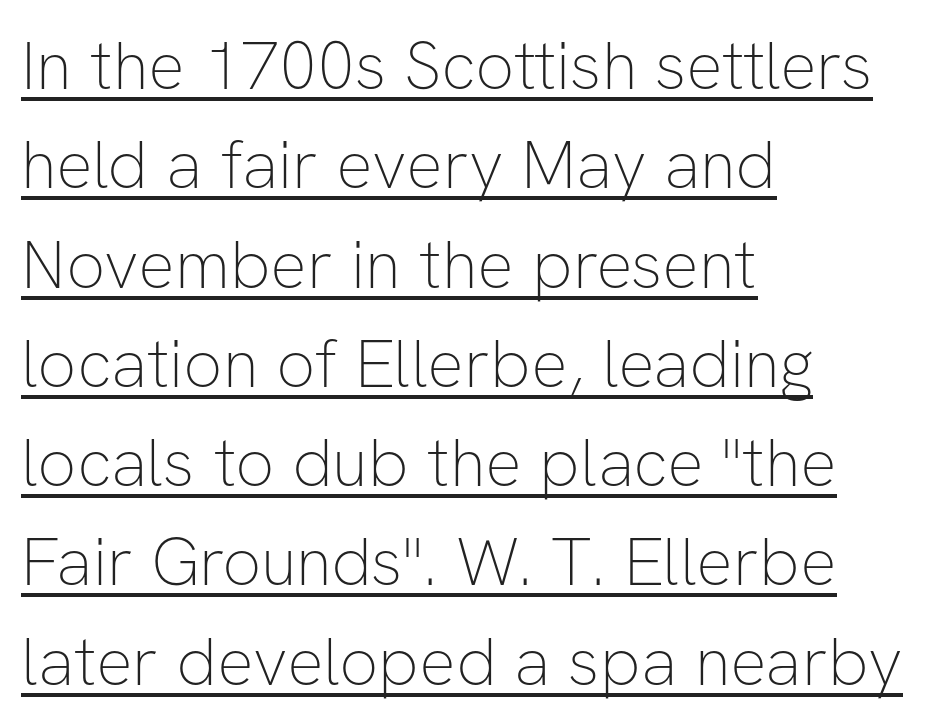
{"serif": "no", "italic": "no", "bold": "no", "weight": "thin", "width": "normal", "stroke_contrast": "low", "x_height": "medium", "monospaced": "no", "underline": "yes", "align": "left", "line_spacing": "normal", "line_spacing_ratio": 1.46, "letter_spacing": "normal", "letter_spacing_em": 0.0, "glyph_px": 68}
